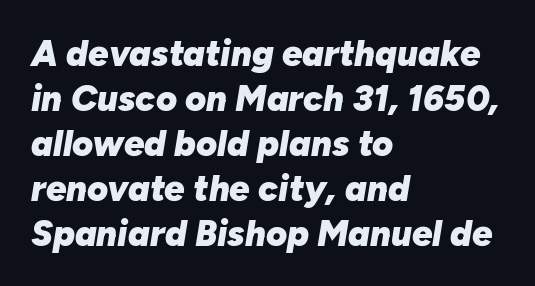
{"italic": "yes", "lean": "right", "slant_degrees": 10, "bold": "yes", "weight": "heavy", "width": "normal", "stroke_contrast": "low", "x_height": "medium", "monospaced": "no", "underline": "no", "align": "left", "line_spacing": "normal", "line_spacing_ratio": 1.25, "letter_spacing": "normal", "letter_spacing_em": 0.0, "glyph_px": 36}
